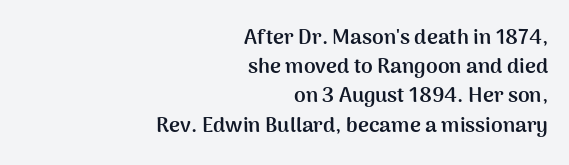
{"italic": "no", "bold": "yes", "underline": "no", "align": "right", "line_spacing": "normal", "line_spacing_ratio": 1.39, "letter_spacing": "normal", "letter_spacing_em": 0.0, "glyph_px": 21}
